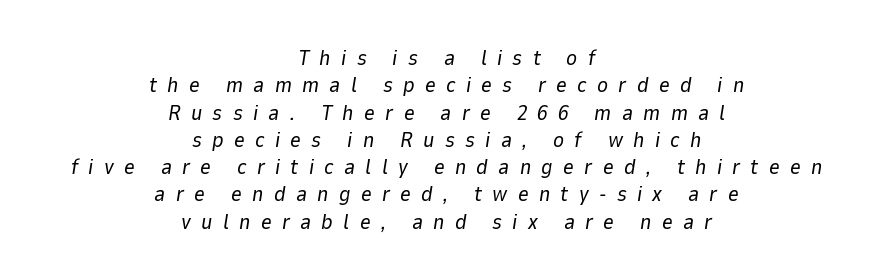
Observe the wide spacing: letters keep a clear distance from each other. Line starts and ends both wander, symmetrically. Rule under the text: the space is simply empty. Quick note: italic. If you measured baseline to baseline, you'd find a middling distance.
